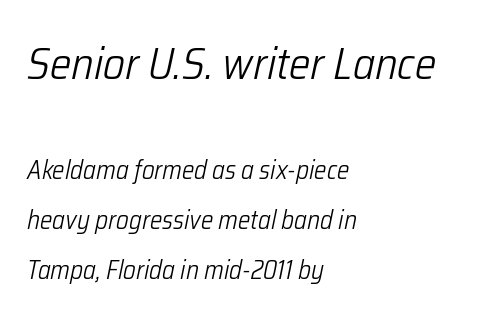
Q: Is the text bold? A: No.
Q: Is the text italic (slanted)? A: Yes, it leans right by about 12 degrees.
Q: Is the text underlined? A: No.
Q: How is the paragraph aligned? A: Left-aligned.
Q: Is the spacing between letters normal or unusually wide? A: Normal.
Q: Is the spacing between lines tight, normal or loose? A: Loose.
Q: Which block of text is set in a larger size, the first (top) or the second (bottom)? A: The first (top) one.
Q: Width (condensed, normal, or wide)? A: Condensed.
Q: Stroke contrast? A: Low.
Q: x-height? A: Medium.
Q: Monospaced? A: No.
